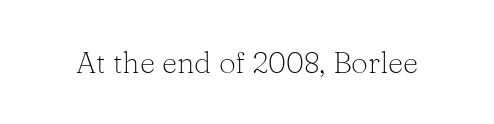
The letters stand straight up with perfectly vertical stems. Letterform terminals end in serifs throughout the passage. The characters are drawn with everyday or finer stroke widths. Words appear dense and cohesive because spacing is normal.
